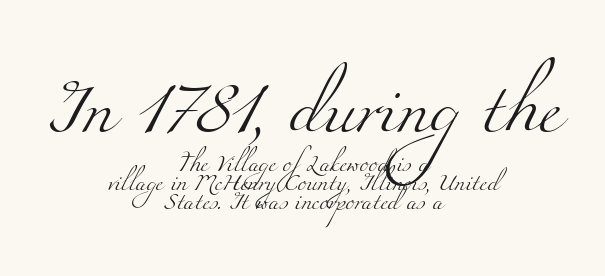
The image shows 51 px light, wide type; set centered, tight line spacing (1.12x), normal letter spacing, not underlined; the first (top) block is 3.0x larger; medium stroke contrast and a small x-height.
